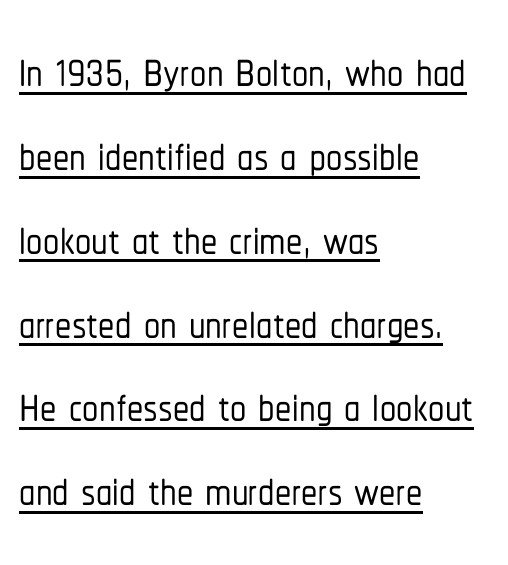
Short note: letters normally spaced. Looks like someone drew a line under every word here. The ragged edge is on the right, which tells us the setting is flush left. The passage shown stacks its lines at a standard gap.
